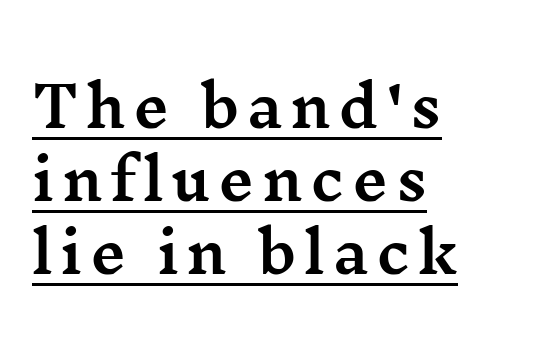
The image shows 56 px wide serif type, upright; set left-aligned, normal line spacing (1.3x), underlined; medium stroke contrast and a medium x-height.
